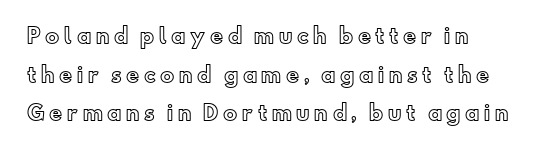
Q: Is the text italic (slanted)? A: No, it is upright.
Q: Is the text underlined? A: No.
Q: How is the paragraph aligned? A: Left-aligned.
Q: Is the spacing between letters normal or unusually wide? A: Unusually wide.
Q: Is the spacing between lines tight, normal or loose? A: Loose.
